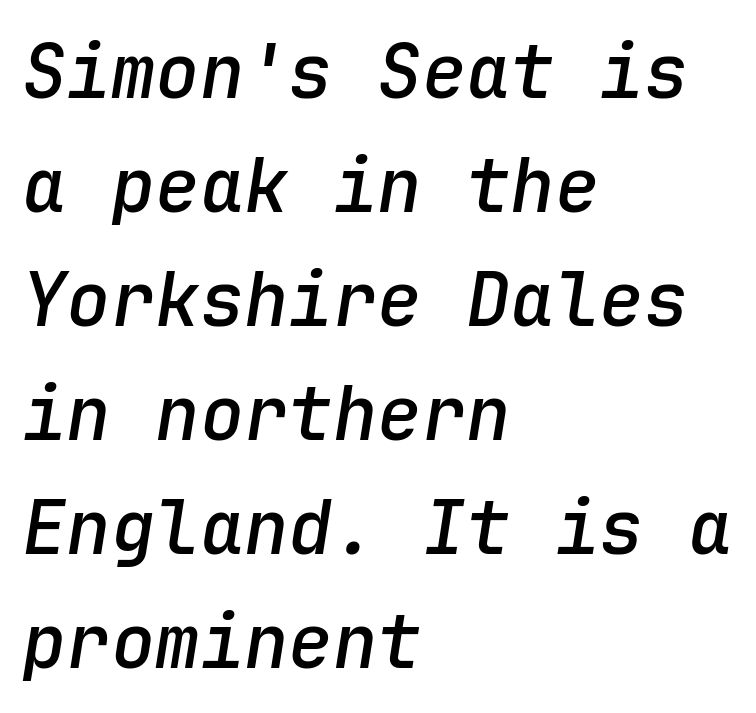
Q: Is the text bold? A: Semi-bold.
Q: Is the text italic (slanted)? A: Yes, it leans right by about 9 degrees.
Q: Is the text underlined? A: No.
Q: How is the paragraph aligned? A: Left-aligned.
Q: Is the spacing between letters normal or unusually wide? A: Normal.
Q: Is the spacing between lines tight, normal or loose? A: Normal.
Q: Width (condensed, normal, or wide)? A: Normal.
Q: Stroke contrast? A: Low.
Q: x-height? A: Medium.
Q: Monospaced? A: Yes.
